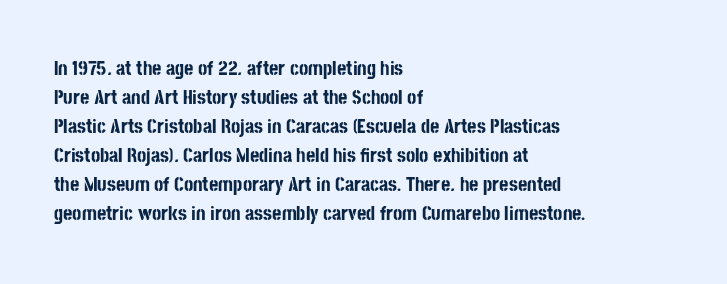
The image shows 20 px bold type, upright; set left-aligned, normal line spacing (1.45x), normal letter spacing, not underlined.
